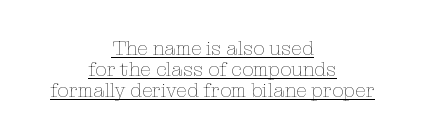
The block of text is dense from top to bottom, with scant space between rows. Every character sits straight up, as roman type does. The passage shown is underscored from start to finish. Weight: regular or lighter. Both edges are ragged and mirror each other, which tells us the setting is centered. The type is set solid horizontally, with unmodified tracking.
